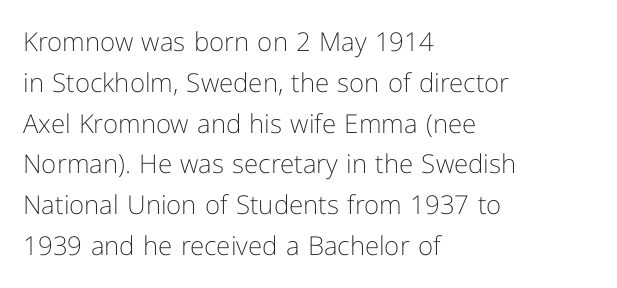
The gap between lines stays unmarked. No extra tracking has been applied to these lines. Does the leading feel generous? No, just average. Short and long lines alike share a common starting point at left.
